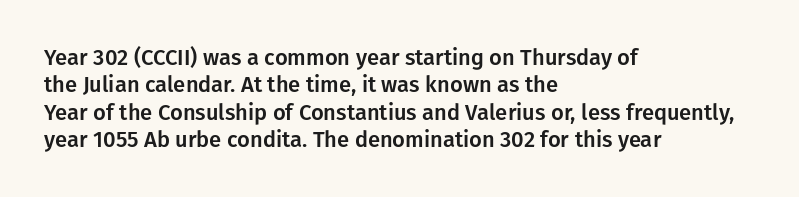
Q: Is the text italic (slanted)? A: No, it is upright.
Q: Is the text underlined? A: No.
Q: How is the paragraph aligned? A: Left-aligned.
Q: Is the spacing between letters normal or unusually wide? A: Normal.
